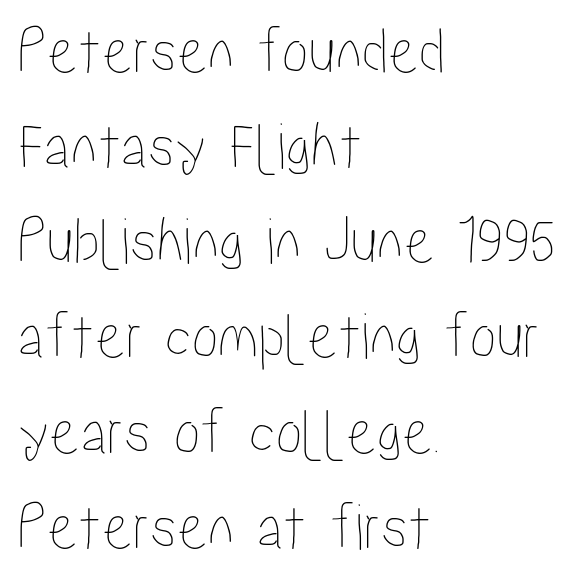
Q: Is the text italic (slanted)? A: No, it is upright.
Q: Is the text underlined? A: No.
Q: How is the paragraph aligned? A: Left-aligned.
Q: Is the spacing between letters normal or unusually wide? A: Normal.
Q: Is the spacing between lines tight, normal or loose? A: Normal.
Q: Width (condensed, normal, or wide)? A: Condensed.
Q: Stroke contrast? A: Low.
Q: x-height? A: Medium.
Q: Monospaced? A: No.
